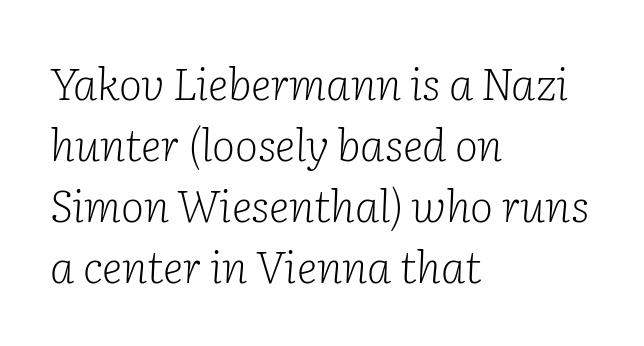
{"serif": "yes", "italic": "yes", "lean": "right", "slant_degrees": 2, "bold": "no", "weight": "light", "width": "normal", "stroke_contrast": "low", "x_height": "medium", "monospaced": "no", "underline": "no", "align": "left", "line_spacing": "normal", "line_spacing_ratio": 1.39, "letter_spacing": "normal", "letter_spacing_em": 0.0, "glyph_px": 44}
